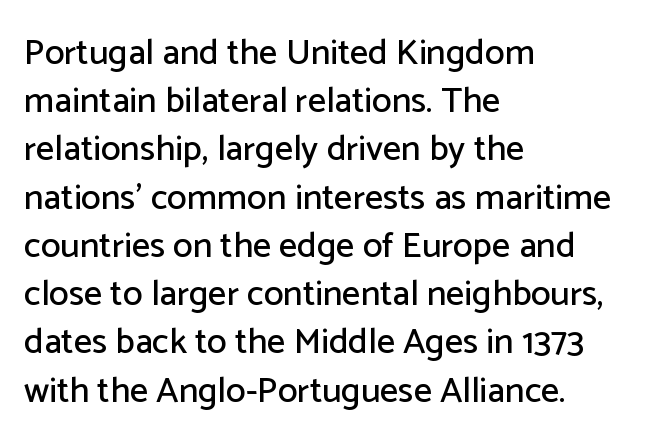
The image shows 36 px sans-serif type, upright; set left-aligned, normal line spacing (1.34x), normal letter spacing, not underlined; low stroke contrast and a medium x-height.
